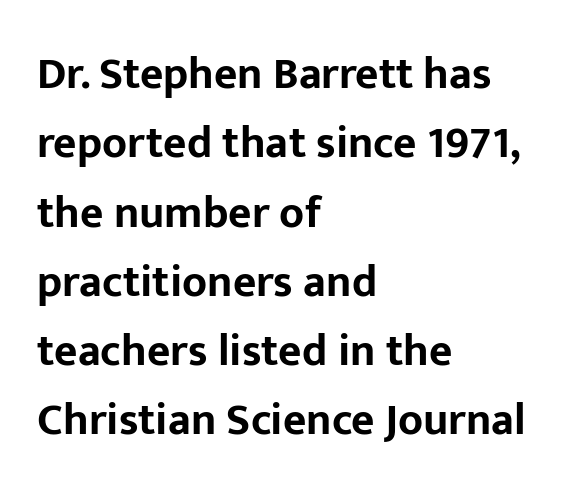
{"serif": "no", "italic": "no", "bold": "yes", "weight": "bold", "width": "normal", "stroke_contrast": "low", "x_height": "medium", "monospaced": "no", "underline": "no", "align": "left", "line_spacing": "normal", "line_spacing_ratio": 1.54, "letter_spacing": "normal", "letter_spacing_em": 0.0, "glyph_px": 45}
